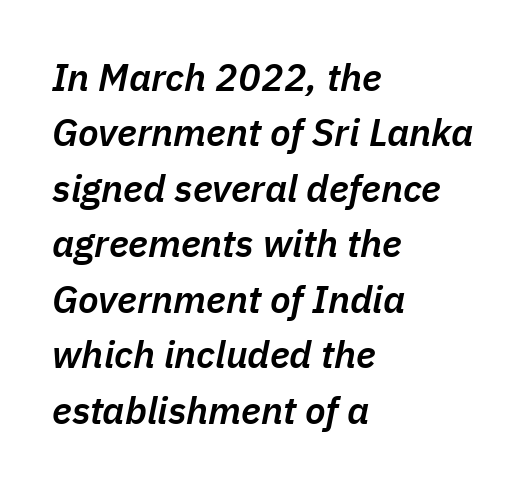
The whole block is typeset with a tilt. Every row of glyphs begins at an identical x-position on the left. The string is rendered with underlining switched off. Characters follow at the spacing the type designer built in.
